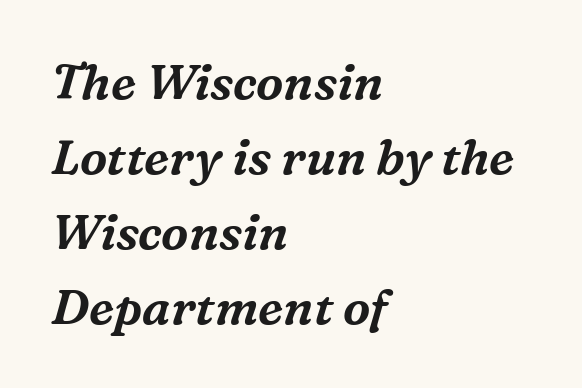
Q: Is the text italic (slanted)? A: Yes, it leans right by about 16 degrees.
Q: Is the typeface a serif or a sans-serif typeface? A: Serif.
Q: Is the text underlined? A: No.
Q: How is the paragraph aligned? A: Left-aligned.
Q: Is the spacing between letters normal or unusually wide? A: Normal.
Q: Is the spacing between lines tight, normal or loose? A: Normal.
Q: Width (condensed, normal, or wide)? A: Normal.
Q: Stroke contrast? A: Medium.
Q: x-height? A: Medium.
Q: Monospaced? A: No.
